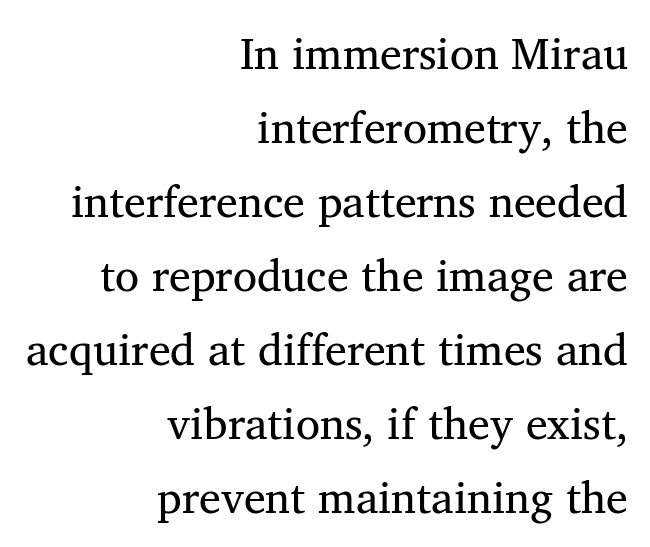
The image shows 44 px regular-weight serif type; set right-aligned, normal line spacing (1.68x), normal letter spacing, not underlined; medium stroke contrast and a medium x-height.
